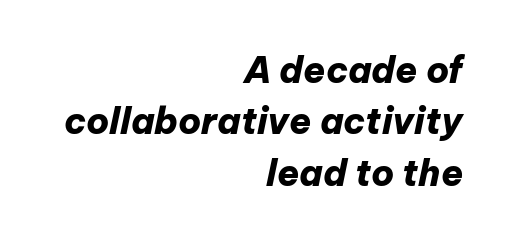
{"italic": "yes", "lean": "right", "slant_degrees": 12, "bold": "yes", "weight": "heavy", "width": "normal", "stroke_contrast": "low", "x_height": "medium", "monospaced": "no", "underline": "no", "align": "right", "line_spacing": "normal", "line_spacing_ratio": 1.43, "letter_spacing": "normal", "letter_spacing_em": 0.0, "glyph_px": 36}
